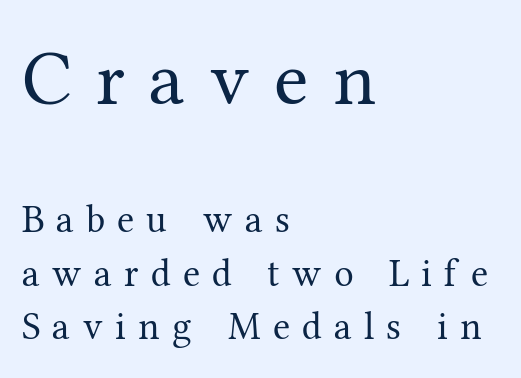
The image shows 78 px regular-weight serif type, upright; set left-aligned, normal line spacing (1.37x), unusually wide letter spacing (+0.31 em), not underlined; the first (top) block is 2.0x larger; medium stroke contrast and a medium x-height.
